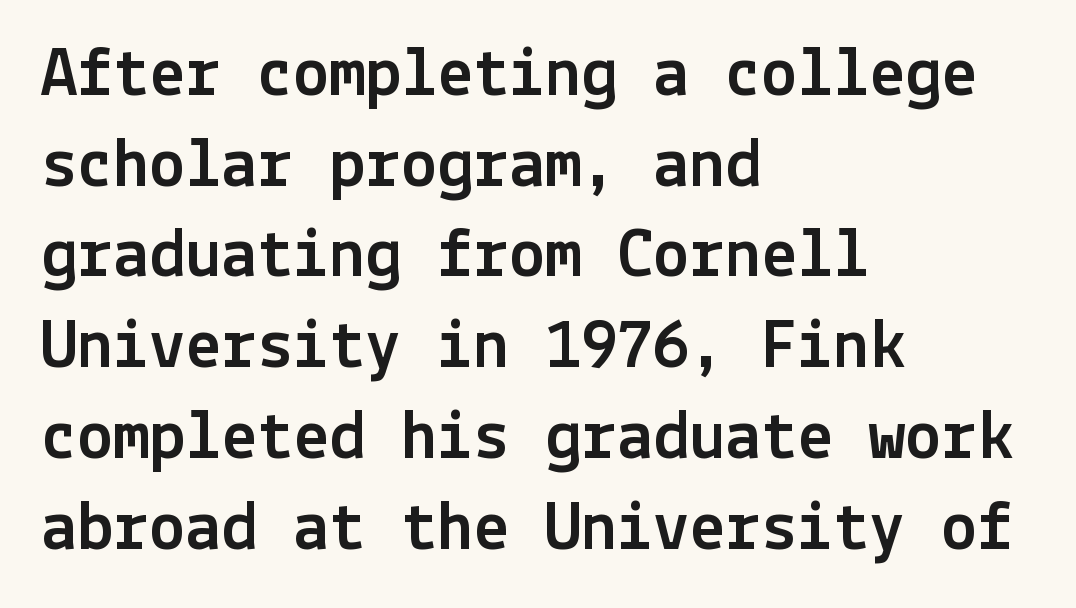
{"serif": "no", "italic": "no", "width": "normal", "x_height": "medium", "underline": "no", "align": "left", "line_spacing": "normal", "line_spacing_ratio": 1.26, "letter_spacing": "normal", "letter_spacing_em": 0.0, "glyph_px": 72}
